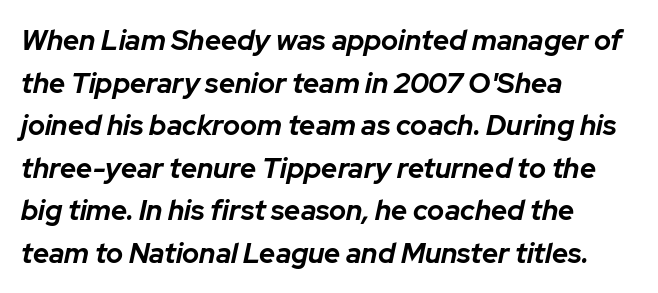
Q: Is the text bold? A: Yes.
Q: Is the text italic (slanted)? A: Yes, it leans right by about 12 degrees.
Q: Is the text underlined? A: No.
Q: How is the paragraph aligned? A: Left-aligned.
Q: Is the spacing between letters normal or unusually wide? A: Normal.
Q: Is the spacing between lines tight, normal or loose? A: Normal.
Q: Width (condensed, normal, or wide)? A: Normal.
Q: Stroke contrast? A: Low.
Q: x-height? A: Medium.
Q: Monospaced? A: No.
